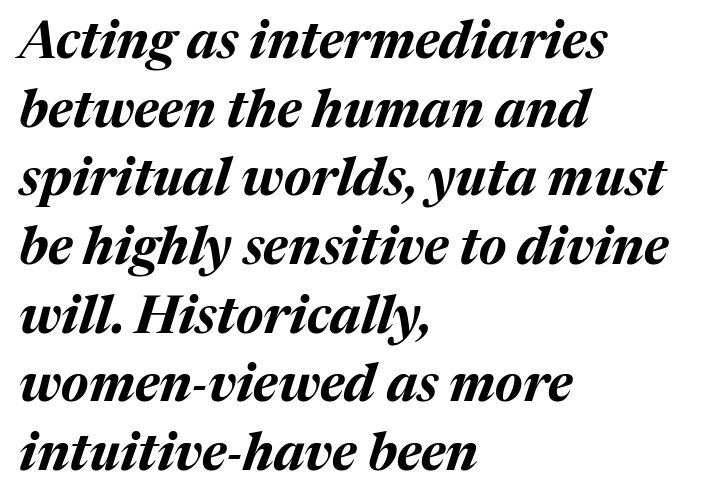
Students, observe: this is what conventionally led text looks like. Type without underlining. On the weight axis this lands at bold, roughly 700. Reading down the block, your eye returns to a fixed left position each line. Designer's note — italics engaged. Tracking value appears to be zero — textbook default spacing.
